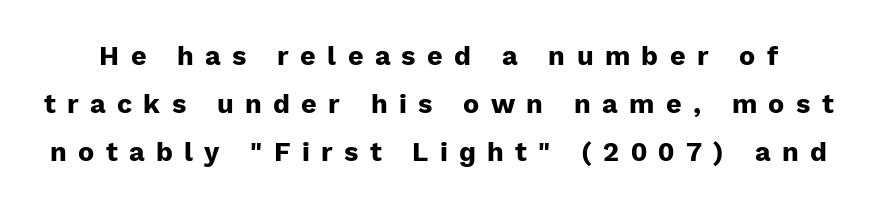
Q: Is the text bold? A: Yes.
Q: Is the text italic (slanted)? A: No, it is upright.
Q: Is the text underlined? A: No.
Q: Is the spacing between letters normal or unusually wide? A: Unusually wide.
